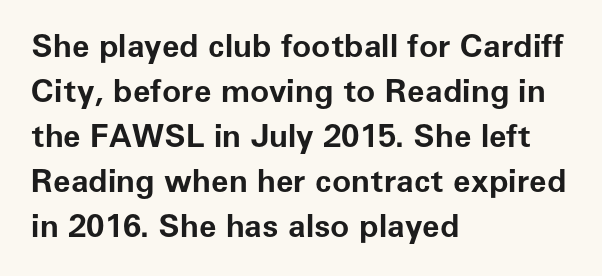
The letters advance in unequal steps, a hallmark of proportional type. In CSS terms this would be text-align: left. Words appear dense and cohesive because spacing is normal. A typesetter would label this face a sans. Descenders hang freely into open space.
